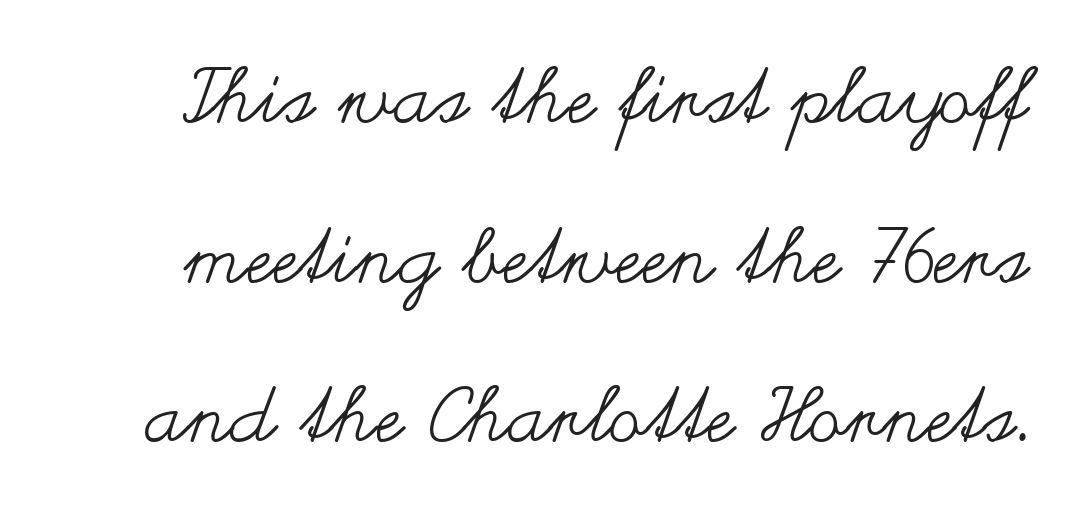
Q: Is the text bold? A: No.
Q: Is the text italic (slanted)? A: Yes.
Q: Is the text underlined? A: No.
Q: Is the spacing between letters normal or unusually wide? A: Normal.
Q: Is the spacing between lines tight, normal or loose? A: Loose.
Q: Width (condensed, normal, or wide)? A: Wide.
Q: Stroke contrast? A: Medium.
Q: x-height? A: Small.
Q: Monospaced? A: No.
